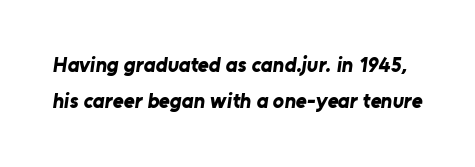
{"bold": "yes", "underline": "no", "line_spacing_ratio": 1.73, "letter_spacing": "normal", "letter_spacing_em": 0.0, "glyph_px": 21}
